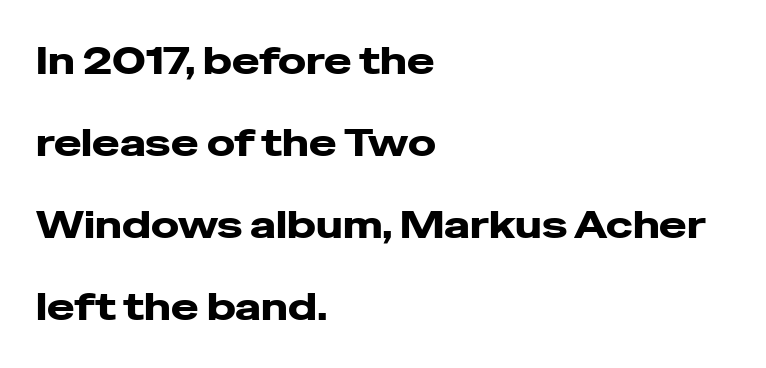
Beneath every word, the page is bare. The compositor pushed each line to the left boundary. The rendering shows plain stroke endings on the letterforms — a sans-serif design. Characters remain perfectly vertical along every line. Strokes here are thick enough to call this a true bold.
